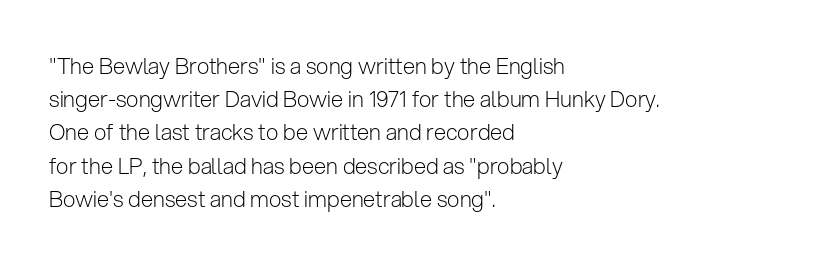
Q: Is the text bold? A: No.
Q: Is the text italic (slanted)? A: No, it is upright.
Q: Is the text underlined? A: No.
Q: How is the paragraph aligned? A: Left-aligned.
Q: Is the spacing between letters normal or unusually wide? A: Normal.
Q: Is the spacing between lines tight, normal or loose? A: Normal.
